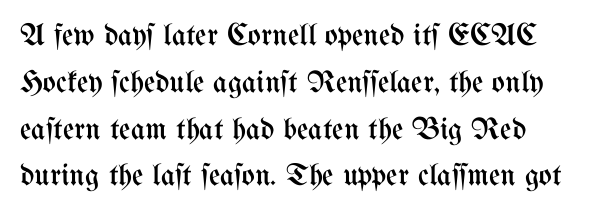
Q: Is the text bold? A: No.
Q: Is the text italic (slanted)? A: No, it is upright.
Q: Is the text underlined? A: No.
Q: Is the spacing between letters normal or unusually wide? A: Normal.
Q: Is the spacing between lines tight, normal or loose? A: Normal.
Q: Width (condensed, normal, or wide)? A: Condensed.
Q: Stroke contrast? A: Medium.
Q: x-height? A: Medium.
Q: Monospaced? A: No.
